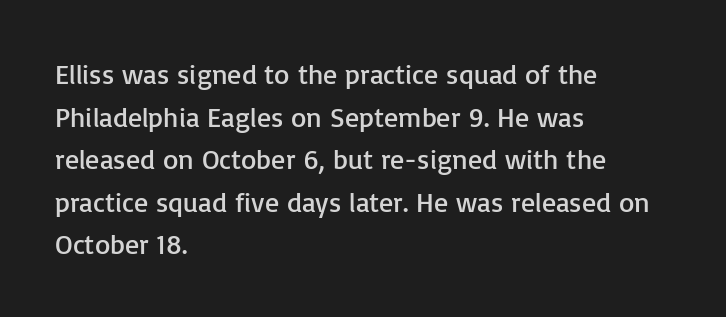
Q: Is the text bold? A: No.
Q: Is the text italic (slanted)? A: No, it is upright.
Q: Is the typeface a serif or a sans-serif typeface? A: Sans-serif.
Q: Is the text underlined? A: No.
Q: How is the paragraph aligned? A: Left-aligned.
Q: Is the spacing between letters normal or unusually wide? A: Normal.
Q: Is the spacing between lines tight, normal or loose? A: Normal.
Q: Width (condensed, normal, or wide)? A: Normal.
Q: Stroke contrast? A: Low.
Q: x-height? A: Medium.
Q: Monospaced? A: No.
